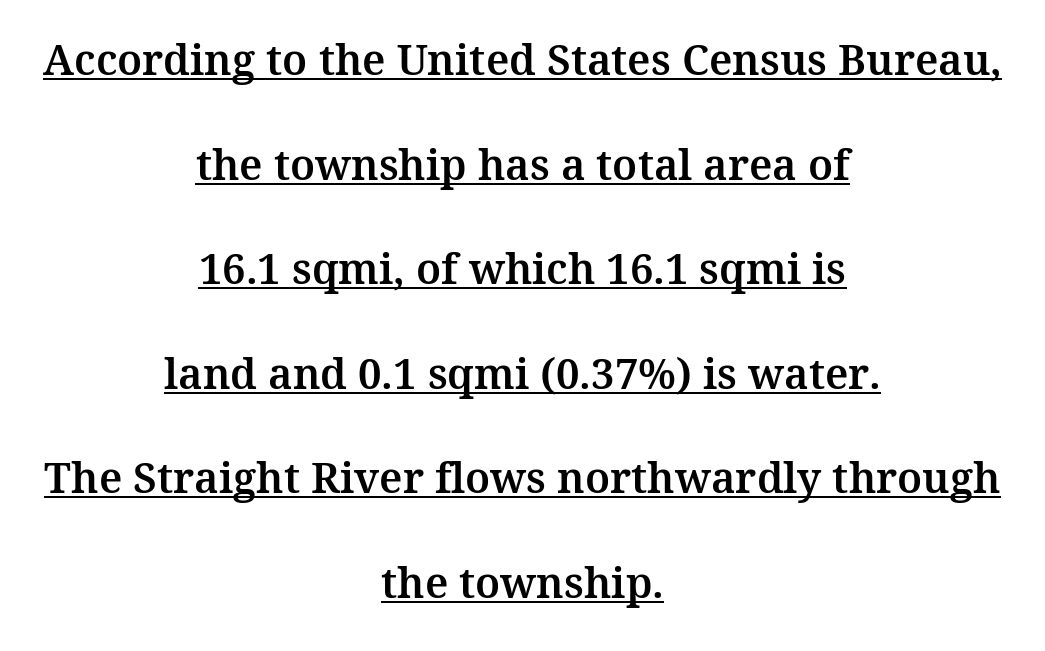
Q: Is the text italic (slanted)? A: No, it is upright.
Q: Is the typeface a serif or a sans-serif typeface? A: Serif.
Q: Is the text underlined? A: Yes.
Q: How is the paragraph aligned? A: Centered.
Q: Is the spacing between letters normal or unusually wide? A: Normal.
Q: Is the spacing between lines tight, normal or loose? A: Loose.
Q: Width (condensed, normal, or wide)? A: Normal.
Q: Stroke contrast? A: Medium.
Q: x-height? A: Medium.
Q: Monospaced? A: No.
